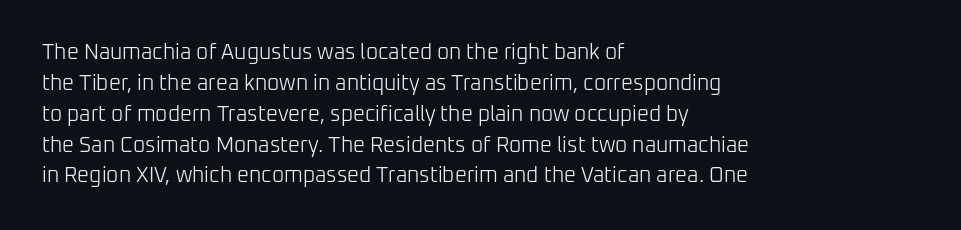
If you drew a line through each stem, it would be perfectly vertical. Leftover space on each line is placed entirely after the last word. The vertical gap from one line to the next is medium. The specimen omits any rule beneath the text block's lines.
